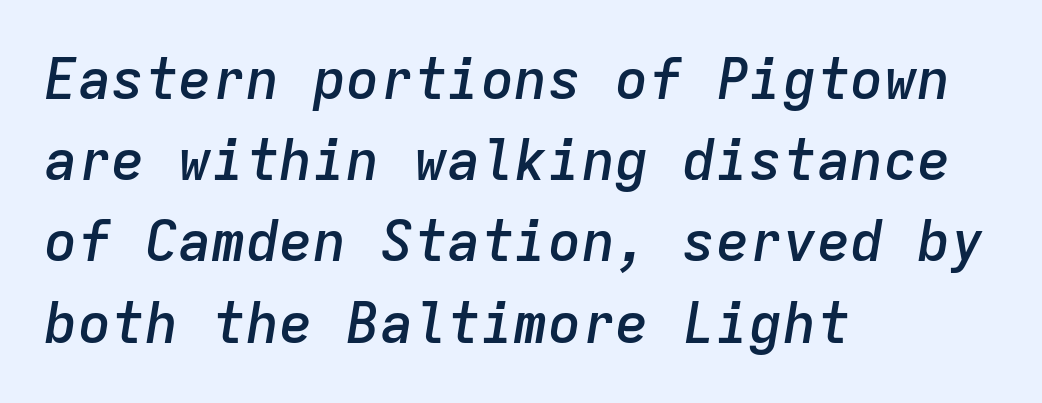
The image shows 56 px semibold type, italic (leaning right), monospaced; set left-aligned, normal line spacing (1.45x), normal letter spacing, not underlined; low stroke contrast and a medium x-height.
